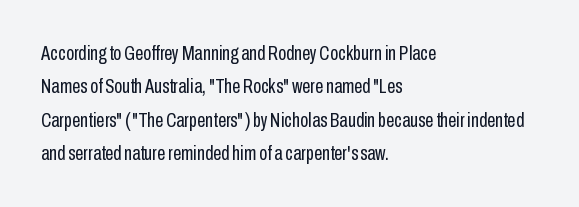
The image shows 21 px text type, upright; set left-aligned, normal line spacing (1.59x), normal letter spacing, not underlined.
